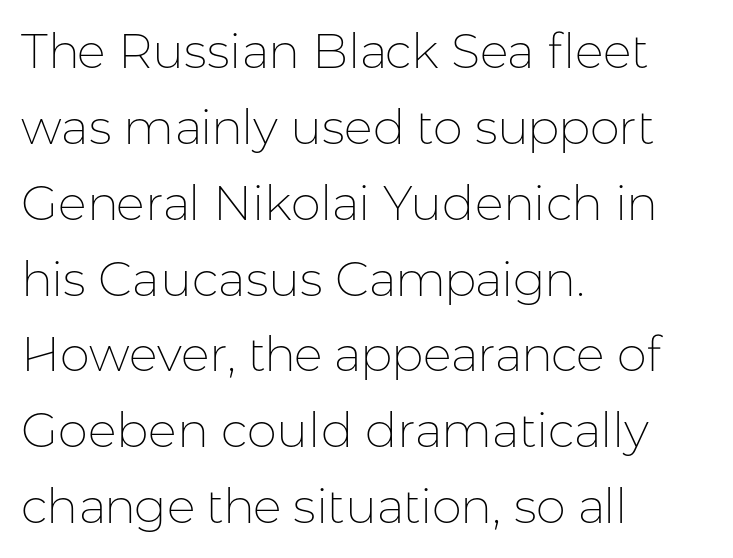
The image shows 48 px thin sans-serif type, upright; set left-aligned, normal line spacing (1.58x), normal letter spacing, not underlined; low stroke contrast and a medium x-height.
